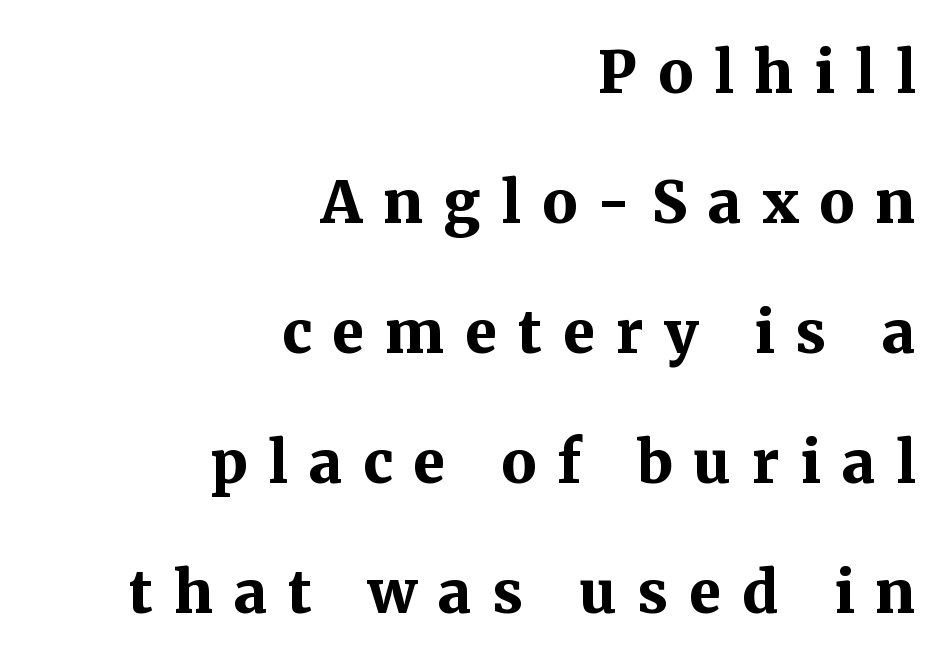
Q: Is the text bold? A: Yes.
Q: Is the text italic (slanted)? A: No, it is upright.
Q: Is the typeface a serif or a sans-serif typeface? A: Serif.
Q: Is the text underlined? A: No.
Q: How is the paragraph aligned? A: Right-aligned.
Q: Is the spacing between letters normal or unusually wide? A: Unusually wide.
Q: Is the spacing between lines tight, normal or loose? A: Loose.
Q: Width (condensed, normal, or wide)? A: Normal.
Q: Stroke contrast? A: Medium.
Q: x-height? A: Medium.
Q: Monospaced? A: No.
